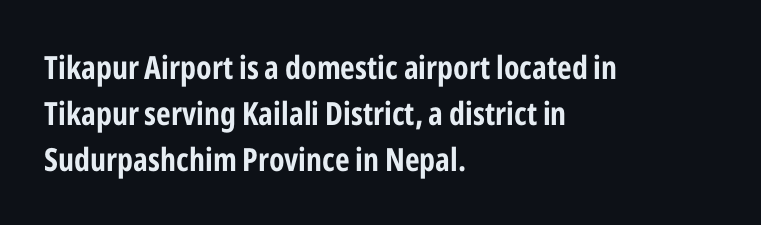
Q: Is the text bold? A: Yes.
Q: Is the text italic (slanted)? A: No, it is upright.
Q: Is the typeface a serif or a sans-serif typeface? A: Sans-serif.
Q: Is the text underlined? A: No.
Q: How is the paragraph aligned? A: Left-aligned.
Q: Is the spacing between letters normal or unusually wide? A: Normal.
Q: Is the spacing between lines tight, normal or loose? A: Normal.
Q: Width (condensed, normal, or wide)? A: Condensed.
Q: Stroke contrast? A: Low.
Q: x-height? A: Medium.
Q: Monospaced? A: No.
